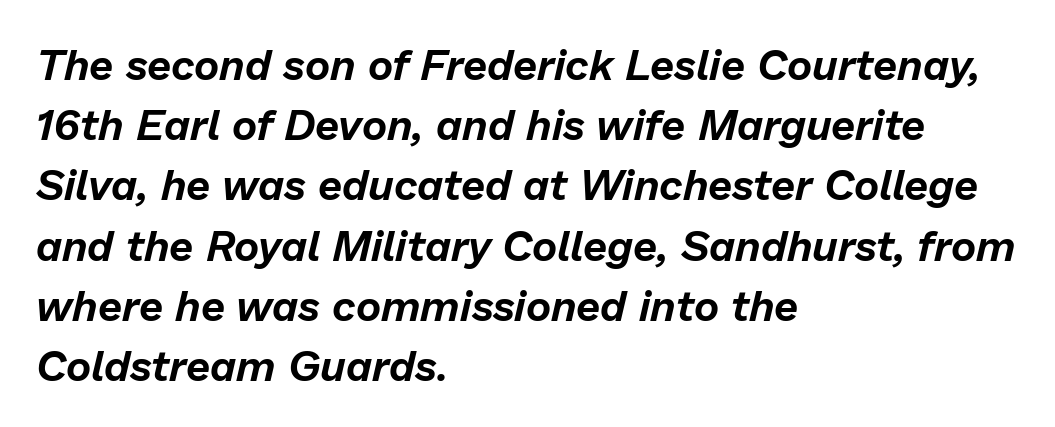
The image shows 43 px text type, italic (leaning right); set left-aligned, normal line spacing (1.4x), normal letter spacing, not underlined; low stroke contrast and a medium x-height.
